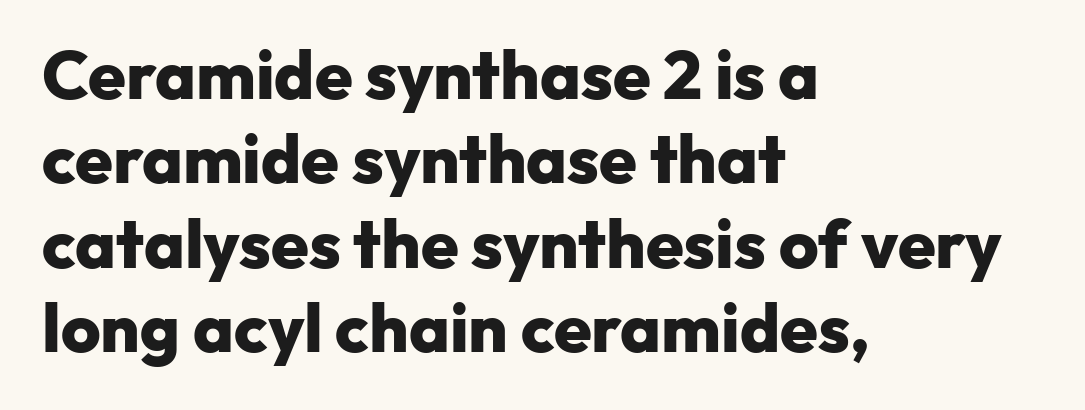
Q: Is the text bold? A: Yes.
Q: Is the text italic (slanted)? A: No, it is upright.
Q: Is the typeface a serif or a sans-serif typeface? A: Sans-serif.
Q: Is the text underlined? A: No.
Q: How is the paragraph aligned? A: Left-aligned.
Q: Is the spacing between letters normal or unusually wide? A: Normal.
Q: Width (condensed, normal, or wide)? A: Normal.
Q: Stroke contrast? A: Low.
Q: x-height? A: Medium.
Q: Monospaced? A: No.
